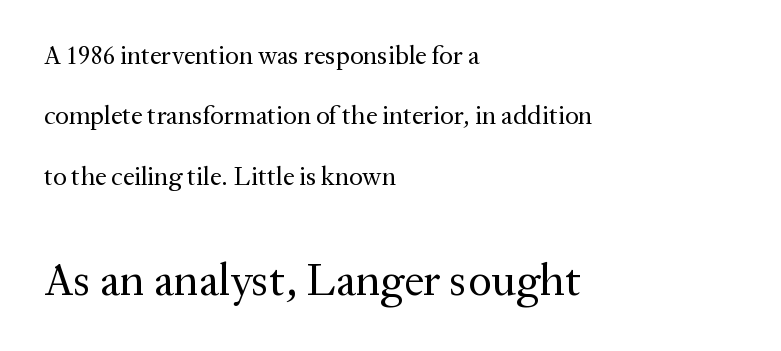
Q: Is the text bold? A: No.
Q: Is the text italic (slanted)? A: No, it is upright.
Q: Is the typeface a serif or a sans-serif typeface? A: Serif.
Q: Is the text underlined? A: No.
Q: How is the paragraph aligned? A: Left-aligned.
Q: Is the spacing between letters normal or unusually wide? A: Normal.
Q: Is the spacing between lines tight, normal or loose? A: Loose.
Q: Which block of text is set in a larger size, the first (top) or the second (bottom)? A: The second (bottom) one.
Q: Width (condensed, normal, or wide)? A: Normal.
Q: Stroke contrast? A: Medium.
Q: x-height? A: Medium.
Q: Monospaced? A: No.
